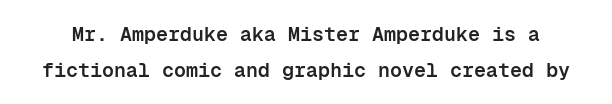
{"italic": "no", "bold": "semi", "underline": "no", "line_spacing_ratio": 1.82, "letter_spacing": "normal", "letter_spacing_em": 0.0, "glyph_px": 20}
